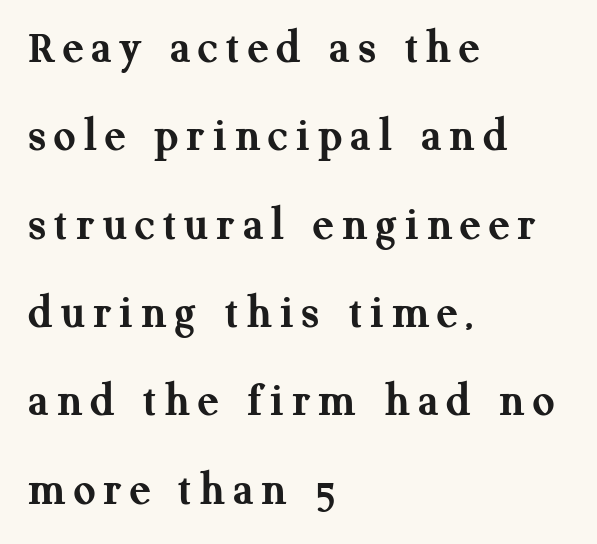
The image shows 48 px semibold serif type, upright; set left-aligned, line spacing 1.84x, not underlined; medium stroke contrast and a medium x-height.
